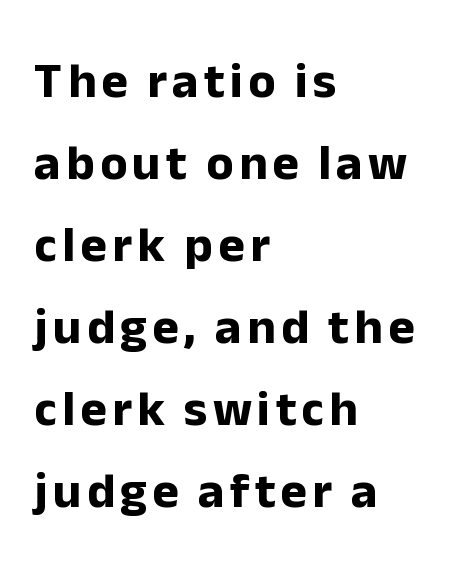
The image shows 50 px bold sans-serif type, upright; set left-aligned, normal line spacing (1.64x), not underlined; low stroke contrast and a medium x-height.
